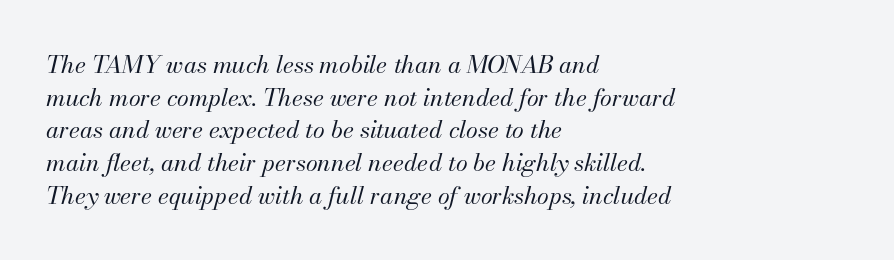
Q: Is the text bold? A: No.
Q: Is the text italic (slanted)? A: Yes, it leans right by about 13 degrees.
Q: Is the text underlined? A: No.
Q: How is the paragraph aligned? A: Left-aligned.
Q: Is the spacing between letters normal or unusually wide? A: Normal.
Q: Is the spacing between lines tight, normal or loose? A: Normal.
